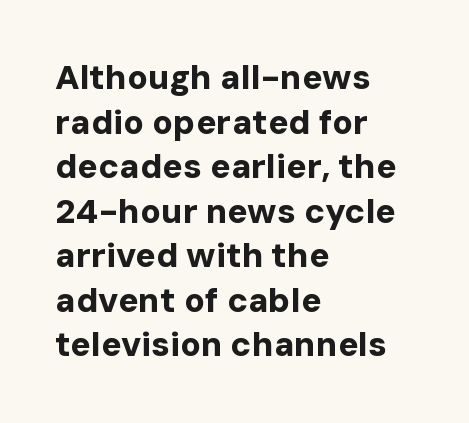
Q: Is the text bold? A: Yes.
Q: Is the text italic (slanted)? A: No, it is upright.
Q: Is the typeface a serif or a sans-serif typeface? A: Sans-serif.
Q: Is the text underlined? A: No.
Q: How is the paragraph aligned? A: Left-aligned.
Q: Is the spacing between letters normal or unusually wide? A: Normal.
Q: Is the spacing between lines tight, normal or loose? A: Normal.
Q: Width (condensed, normal, or wide)? A: Normal.
Q: Stroke contrast? A: Low.
Q: x-height? A: Medium.
Q: Monospaced? A: No.
